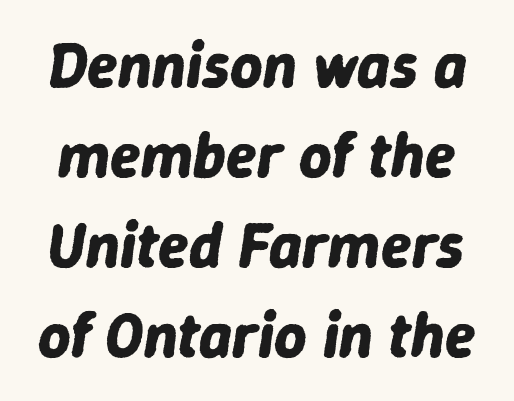
{"italic": "yes", "lean": "right", "slant_degrees": 9, "bold": "yes", "weight": "bold", "width": "normal", "stroke_contrast": "low", "x_height": "medium", "monospaced": "no", "underline": "no", "line_spacing": "normal", "line_spacing_ratio": 1.43, "letter_spacing": "normal", "letter_spacing_em": 0.0, "glyph_px": 63}
